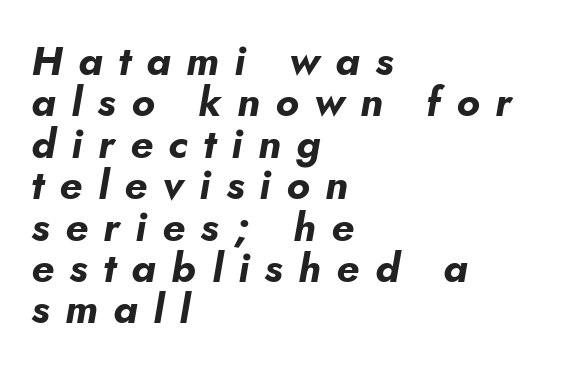
Vertical spacing — tight. No word sits above an underline. You could only call the tracking loose — the letters float apart. Summary of weight: heavy, a full bold. All the whitespace from short lines collects on the right.
